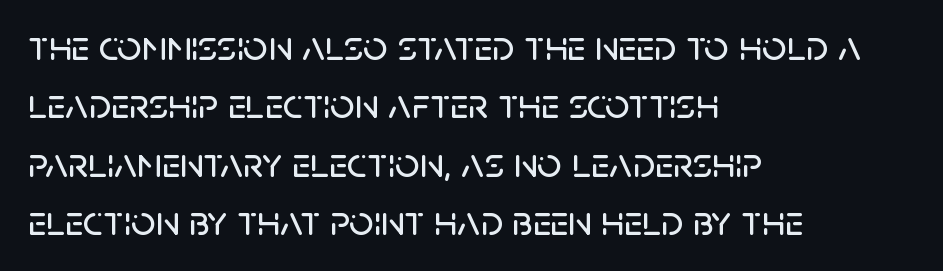
Q: Is the text italic (slanted)? A: No, it is upright.
Q: Is the typeface a serif or a sans-serif typeface? A: Sans-serif.
Q: Is the text underlined? A: No.
Q: How is the paragraph aligned? A: Left-aligned.
Q: Is the spacing between letters normal or unusually wide? A: Normal.
Q: Is the spacing between lines tight, normal or loose? A: Normal.
Q: Width (condensed, normal, or wide)? A: Normal.
Q: Stroke contrast? A: Low.
Q: x-height? A: Large.
Q: Monospaced? A: No.
